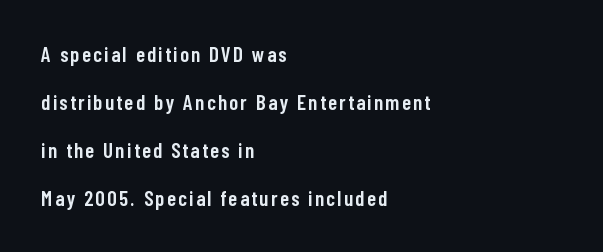
{"italic": "no", "bold": "semi", "underline": "no", "align": "left", "line_spacing": "loose", "line_spacing_ratio": 2.28, "glyph_px": 21}
